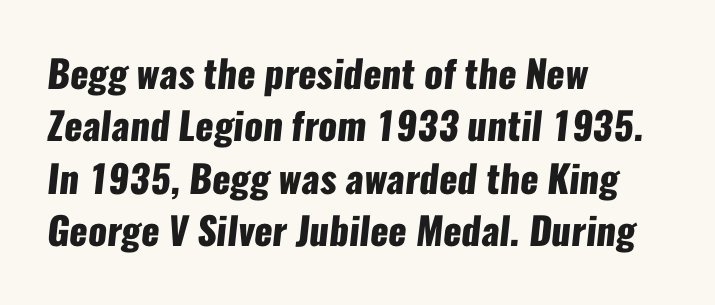
Q: Is the text bold? A: Yes.
Q: Is the typeface a serif or a sans-serif typeface? A: Sans-serif.
Q: Is the text underlined? A: No.
Q: How is the paragraph aligned? A: Left-aligned.
Q: Is the spacing between letters normal or unusually wide? A: Normal.
Q: Is the spacing between lines tight, normal or loose? A: Normal.
Q: Width (condensed, normal, or wide)? A: Condensed.
Q: Stroke contrast? A: Low.
Q: x-height? A: Medium.
Q: Monospaced? A: No.
